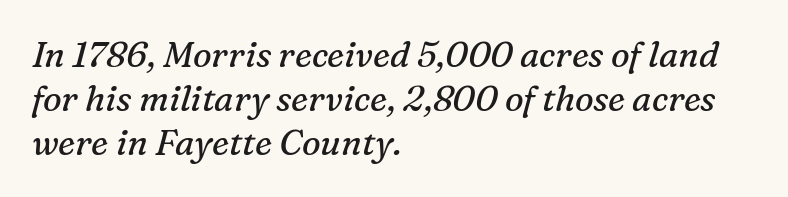
The image shows 35 px regular-weight serif type, italic (leaning right); set left-aligned, normal line spacing (1.26x), normal letter spacing, not underlined; medium stroke contrast and a medium x-height.
